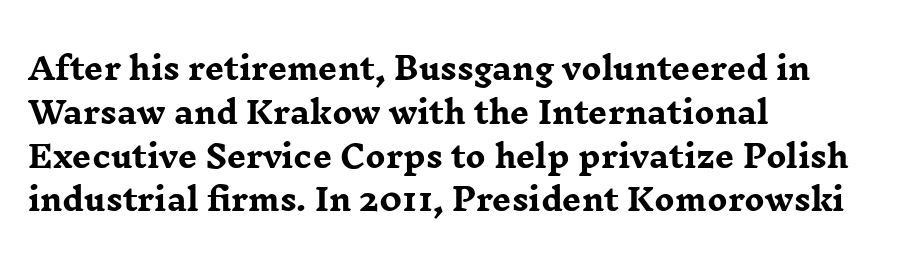
{"serif": "yes", "italic": "no", "bold": "yes", "weight": "heavy", "width": "wide", "stroke_contrast": "low", "x_height": "medium", "monospaced": "no", "underline": "no", "align": "left", "line_spacing": "normal", "line_spacing_ratio": 1.46, "letter_spacing": "normal", "letter_spacing_em": 0.0, "glyph_px": 30}
